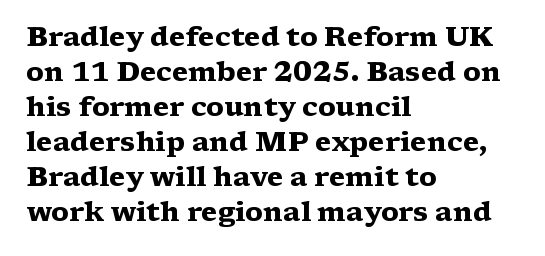
Q: Is the text bold? A: Yes.
Q: Is the text italic (slanted)? A: No, it is upright.
Q: Is the text underlined? A: No.
Q: How is the paragraph aligned? A: Left-aligned.
Q: Is the spacing between letters normal or unusually wide? A: Normal.
Q: Is the spacing between lines tight, normal or loose? A: Normal.
